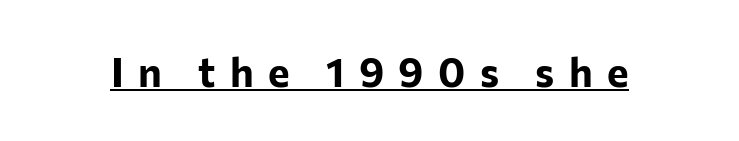
Serifs: no, the terminals of the letterforms are clean. Each word looks stretched out because of the extra space between its letters. Students, observe the line beneath the letters — that is underlining. Look at the stroke-to-counter ratio: heavy, a bold. Does the lettering tilt? It doesn't — this is upright. You could not count columns in this text — the font is proportionally spaced.
